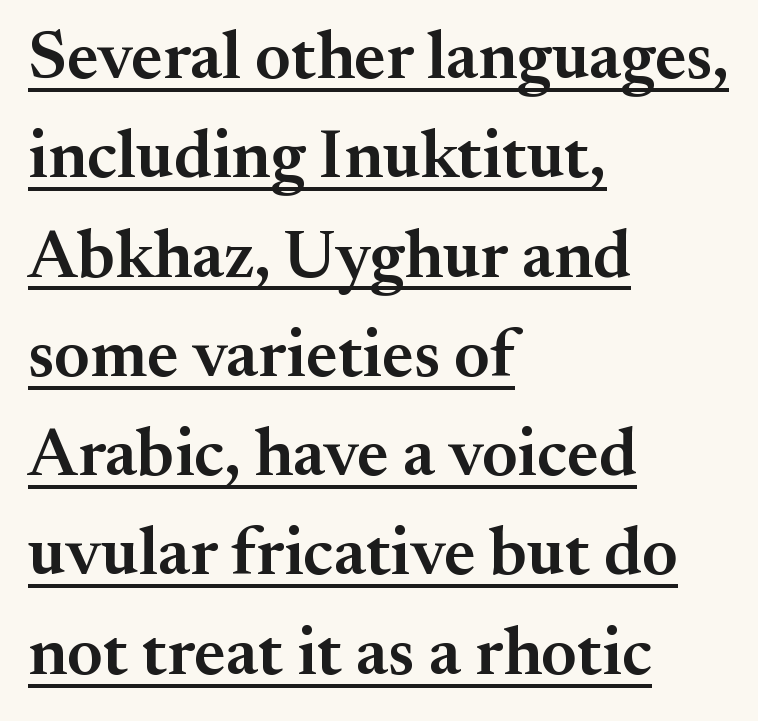
Q: Is the text bold? A: Semi-bold.
Q: Is the text italic (slanted)? A: No, it is upright.
Q: Is the typeface a serif or a sans-serif typeface? A: Serif.
Q: Is the text underlined? A: Yes.
Q: How is the paragraph aligned? A: Left-aligned.
Q: Is the spacing between letters normal or unusually wide? A: Normal.
Q: Is the spacing between lines tight, normal or loose? A: Normal.
Q: Width (condensed, normal, or wide)? A: Normal.
Q: Stroke contrast? A: Medium.
Q: x-height? A: Small.
Q: Monospaced? A: No.
